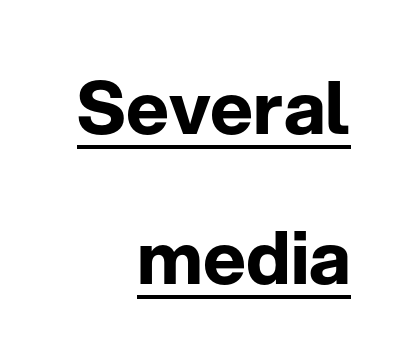
Q: Is the text bold? A: Yes.
Q: Is the text italic (slanted)? A: No, it is upright.
Q: Is the typeface a serif or a sans-serif typeface? A: Sans-serif.
Q: Is the text underlined? A: Yes.
Q: How is the paragraph aligned? A: Right-aligned.
Q: Is the spacing between letters normal or unusually wide? A: Normal.
Q: Is the spacing between lines tight, normal or loose? A: Loose.
Q: Width (condensed, normal, or wide)? A: Normal.
Q: Stroke contrast? A: Low.
Q: x-height? A: Medium.
Q: Monospaced? A: No.
